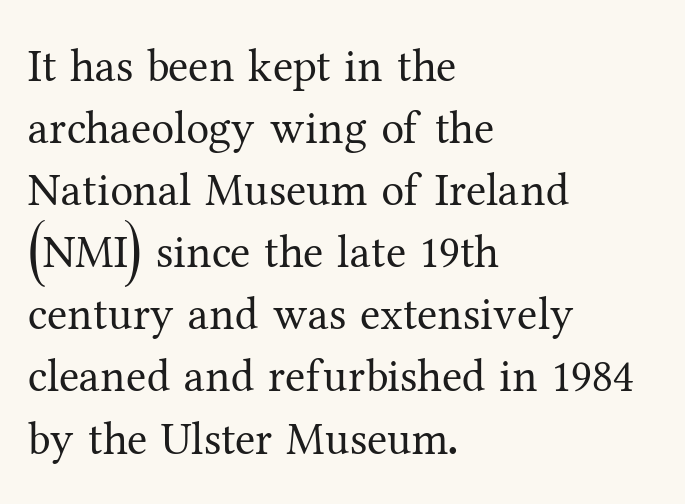
{"serif": "yes", "italic": "no", "bold": "no", "weight": "regular", "width": "normal", "stroke_contrast": "medium", "x_height": "medium", "monospaced": "no", "underline": "no", "align": "left", "line_spacing": "normal", "line_spacing_ratio": 1.35, "letter_spacing": "normal", "letter_spacing_em": 0.0, "glyph_px": 46}
